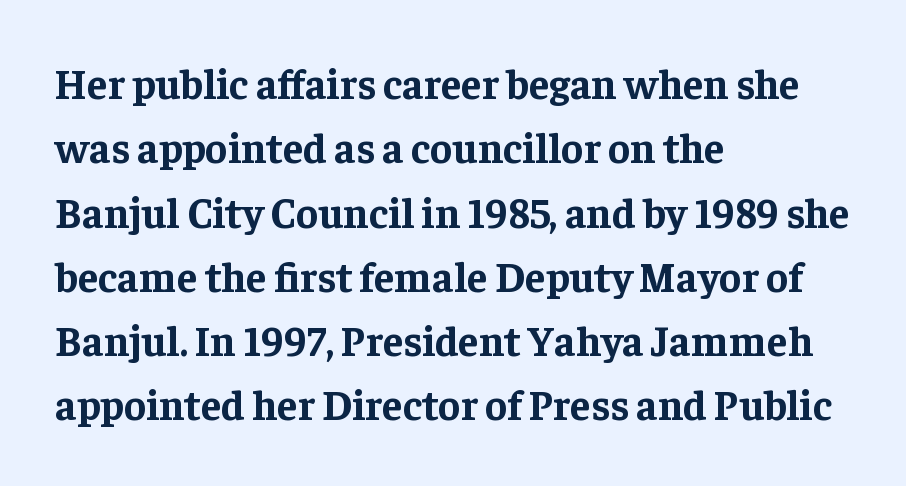
Vertically, the passage feels balanced, rows spaced as you'd expect. Is there any slant? The stems are plumb. The compositor pushed each line to the left boundary. Varying glyph widths throughout — classic text-font behaviour.
